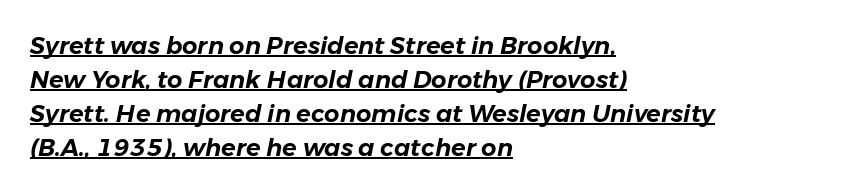
The whole block is typeset with a tilt. Like a heading marked for emphasis, these lines bear an underscore. Regarding leading, the lines here are spaced in the standard way. If you drew a ruler down the left edge, every line would touch it. Each word holds together tightly as a unit, with standard inter-letter gaps.
